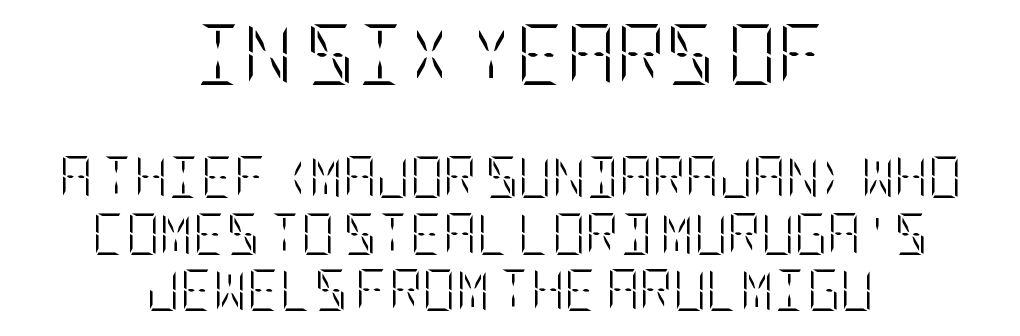
The block sitting higher on the canvas is the one with enlarged characters. Short and long lines alike share a common midpoint. Anything drawn beneath the words? Only blank space. The passage shown has conventional tracking throughout. Honestly, the row spacing looks completely unremarkable.
